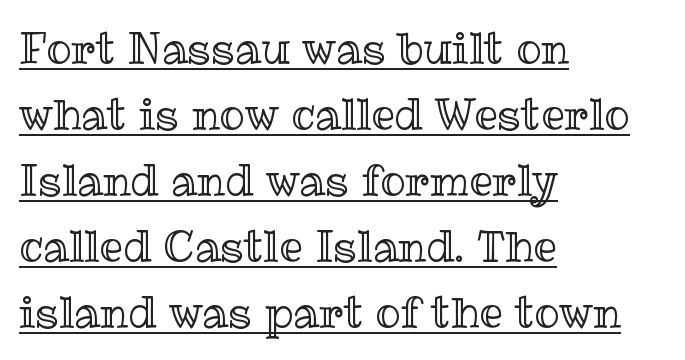
Q: Is the text italic (slanted)? A: No, it is upright.
Q: Is the text underlined? A: Yes.
Q: How is the paragraph aligned? A: Left-aligned.
Q: Is the spacing between letters normal or unusually wide? A: Normal.
Q: Is the spacing between lines tight, normal or loose? A: Normal.
Q: Width (condensed, normal, or wide)? A: Normal.
Q: x-height? A: Medium.
Q: Monospaced? A: No.
